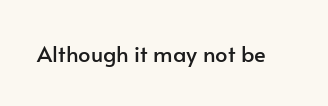
Q: Is the text italic (slanted)? A: No, it is upright.
Q: Is the text underlined? A: No.
Q: Is the spacing between letters normal or unusually wide? A: Normal.
